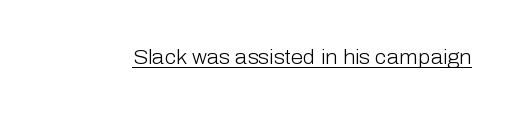
Q: Is the text bold? A: No.
Q: Is the text italic (slanted)? A: No, it is upright.
Q: Is the text underlined? A: Yes.
Q: Is the spacing between letters normal or unusually wide? A: Normal.
